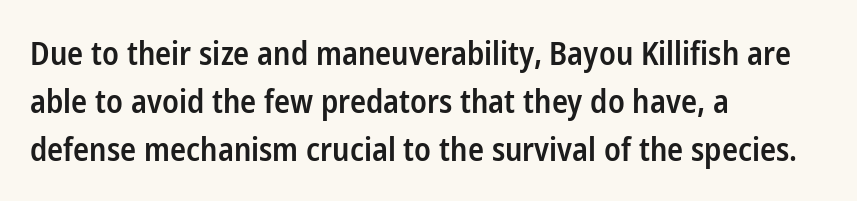
The image shows 32 px semibold, condensed sans-serif type, upright; set left-aligned, normal line spacing (1.5x), normal letter spacing, not underlined; low stroke contrast and a medium x-height.
